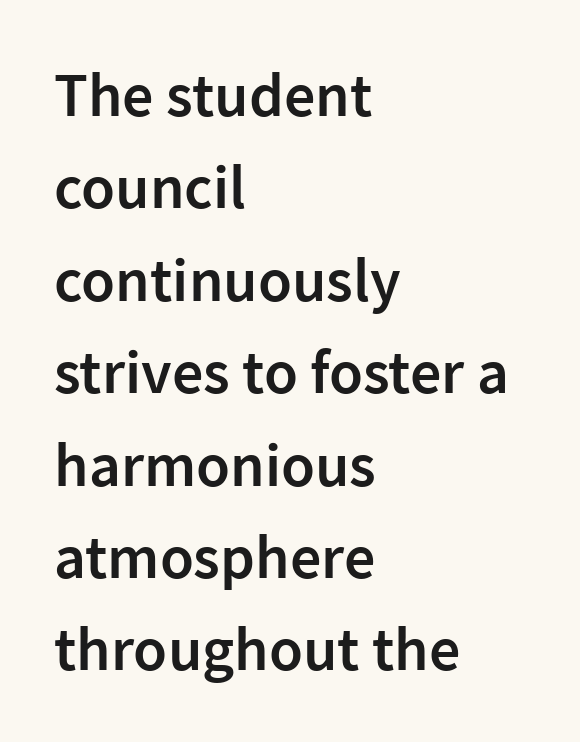
The passage shown has conventional tracking throughout. This sample has the flowing, uneven cadence of proportional lettering. This sample uses an upright cut, with every glyph sitting square on the baseline. Moderately thickened strokes mark this as semibold type. In terms of leading, this rendering sits right in the middle. Plain, unruled lines of type.
